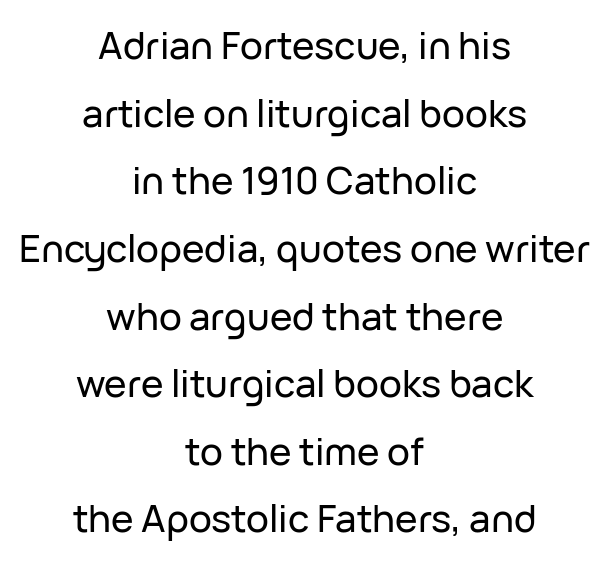
Q: Is the text italic (slanted)? A: No, it is upright.
Q: Is the typeface a serif or a sans-serif typeface? A: Sans-serif.
Q: Is the text underlined? A: No.
Q: How is the paragraph aligned? A: Centered.
Q: Is the spacing between letters normal or unusually wide? A: Normal.
Q: Width (condensed, normal, or wide)? A: Normal.
Q: Stroke contrast? A: Low.
Q: x-height? A: Medium.
Q: Monospaced? A: No.
